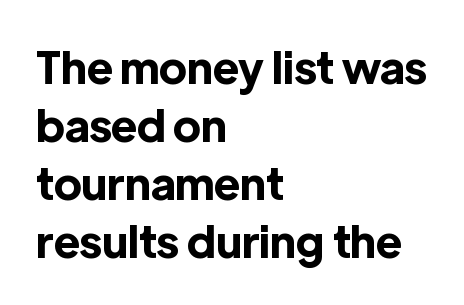
Honestly, the letter spacing is just normal — you wouldn't notice it. Line starts are locked; line ends wander. The passage shown is emphatically bold. The rendering shows plain stroke endings on the letterforms — a sans-serif design. The foot of each line stays bare and open. You can tell it's not italic because the verticals are truly vertical.
